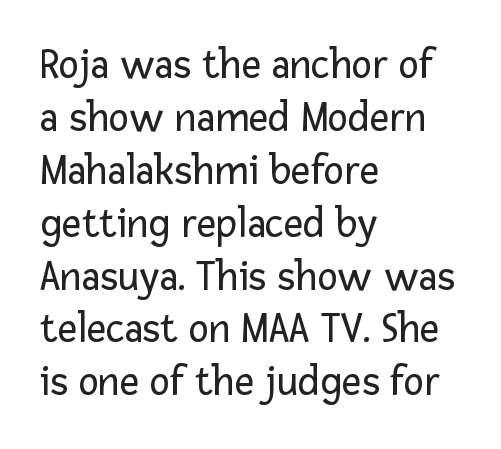
{"serif": "no", "italic": "no", "bold": "no", "weight": "regular", "width": "normal", "stroke_contrast": "low", "x_height": "medium", "monospaced": "no", "underline": "no", "align": "left", "line_spacing_ratio": 1.23, "letter_spacing": "normal", "letter_spacing_em": 0.0, "glyph_px": 43}
